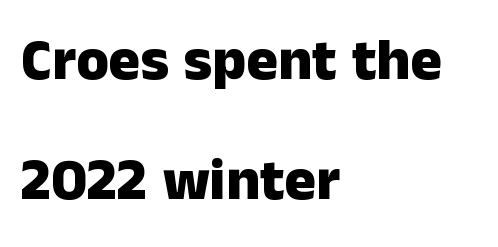
{"serif": "no", "italic": "no", "bold": "yes", "weight": "heavy", "width": "normal", "stroke_contrast": "low", "x_height": "medium", "monospaced": "no", "underline": "no", "align": "left", "line_spacing": "loose", "line_spacing_ratio": 2.04, "letter_spacing": "normal", "letter_spacing_em": 0.0, "glyph_px": 59}
